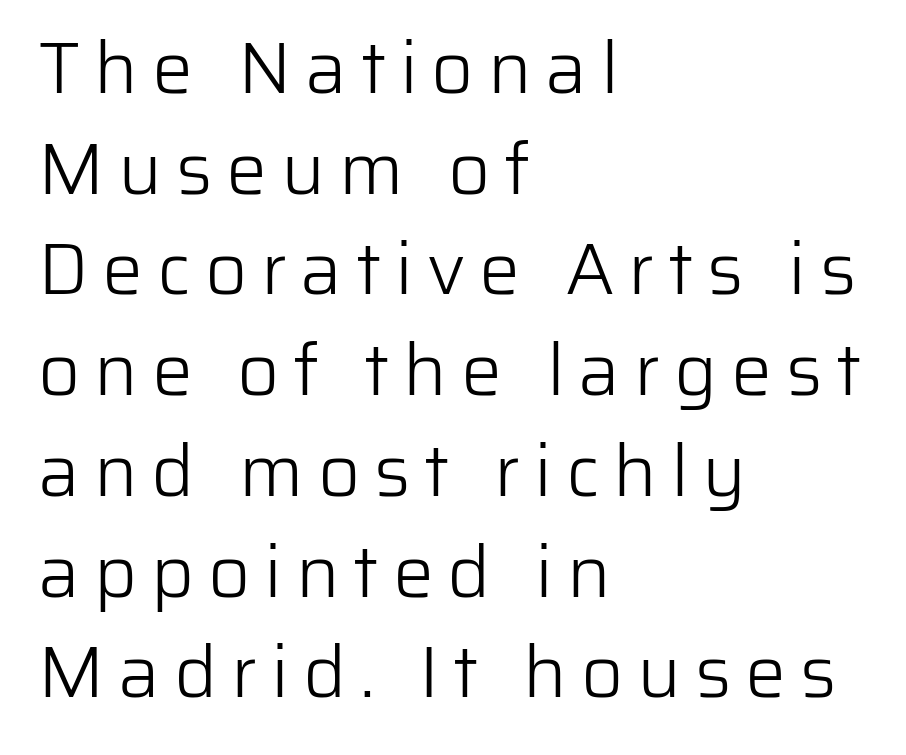
The image shows 73 px light sans-serif type, upright; set left-aligned, normal line spacing (1.38x), not underlined; low stroke contrast and a medium x-height.
